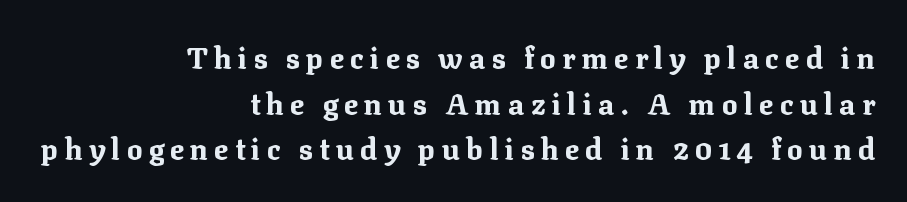
Q: Is the text bold? A: Yes.
Q: Is the text italic (slanted)? A: No, it is upright.
Q: Is the typeface a serif or a sans-serif typeface? A: Serif.
Q: Is the text underlined? A: No.
Q: How is the paragraph aligned? A: Right-aligned.
Q: Is the spacing between letters normal or unusually wide? A: Unusually wide.
Q: Is the spacing between lines tight, normal or loose? A: Normal.
Q: Width (condensed, normal, or wide)? A: Normal.
Q: Stroke contrast? A: Medium.
Q: x-height? A: Medium.
Q: Monospaced? A: No.
